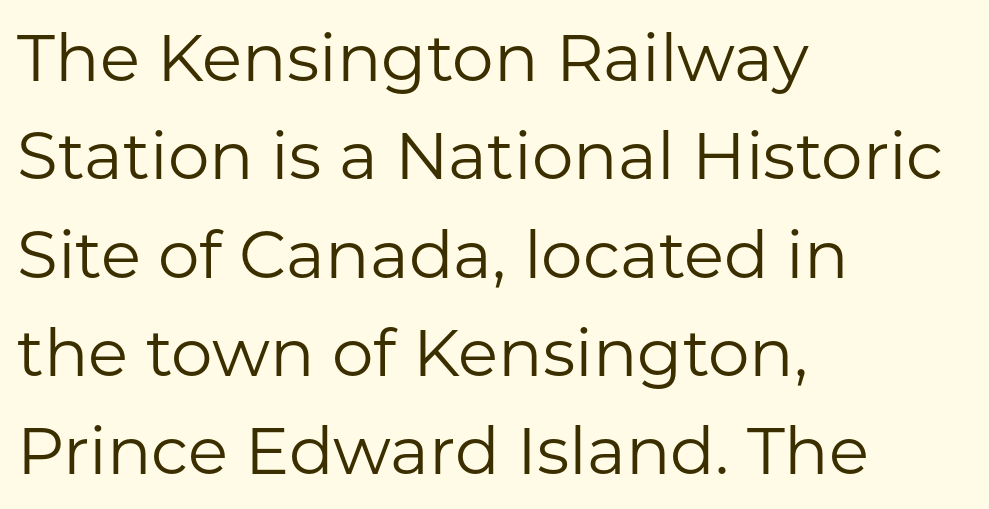
The image shows 66 px regular-weight sans-serif type, upright; set left-aligned, normal line spacing (1.49x), normal letter spacing, not underlined; low stroke contrast and a medium x-height.
